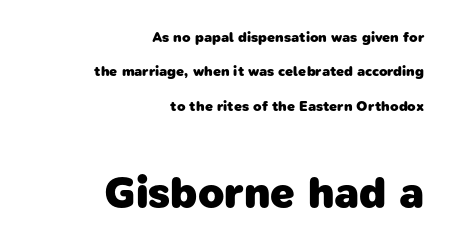
{"serif": "no", "bold": "yes", "weight": "heavy", "width": "normal", "stroke_contrast": "low", "x_height": "medium", "monospaced": "no", "underline": "no", "align": "right", "line_spacing": "loose", "line_spacing_ratio": 2.46, "letter_spacing": "normal", "letter_spacing_em": 0.0, "larger_block": "second", "size_ratio": 3.07, "glyph_px": 43}
